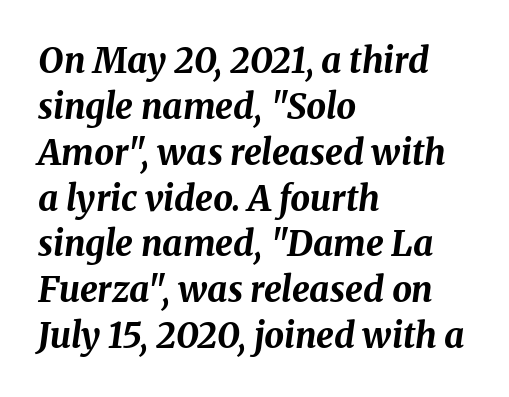
{"italic": "yes", "lean": "right", "slant_degrees": 8, "bold": "yes", "weight": "bold", "width": "normal", "stroke_contrast": "medium", "x_height": "medium", "monospaced": "no", "underline": "no", "align": "left", "line_spacing": "normal", "line_spacing_ratio": 1.31, "letter_spacing": "normal", "letter_spacing_em": 0.0, "glyph_px": 35}
